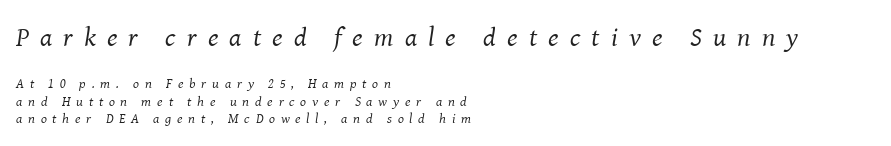
The image shows 27 px text type, italic (leaning right); set left-aligned, normal line spacing (1.27x), unusually wide letter spacing (+0.41 em), not underlined; the first (top) block is 1.93x larger.
